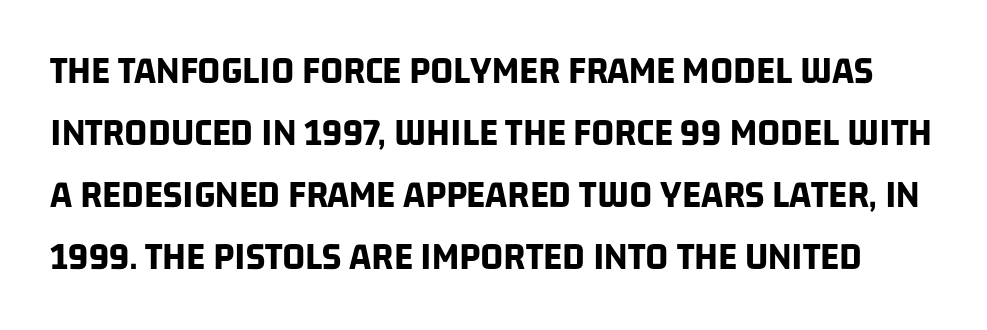
{"serif": "no", "bold": "yes", "weight": "bold", "width": "condensed", "stroke_contrast": "low", "x_height": "large", "monospaced": "no", "underline": "no", "line_spacing": "normal", "line_spacing_ratio": 1.55, "letter_spacing": "normal", "letter_spacing_em": 0.0, "glyph_px": 40}
